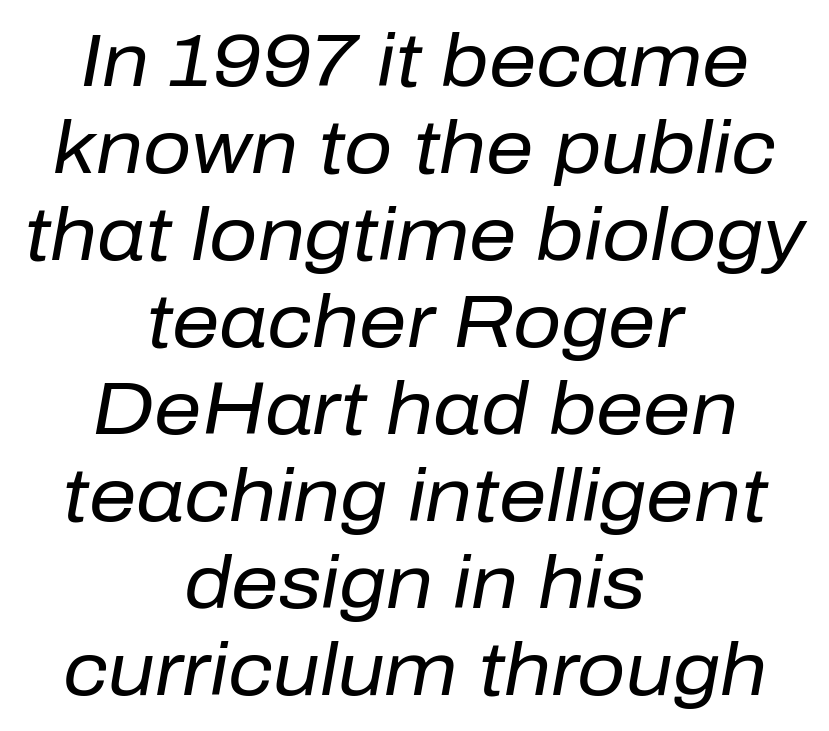
{"italic": "yes", "lean": "right", "slant_degrees": 10, "bold": "no", "weight": "regular", "width": "normal", "stroke_contrast": "low", "x_height": "medium", "monospaced": "no", "underline": "no", "align": "center", "line_spacing_ratio": 1.16, "letter_spacing": "normal", "letter_spacing_em": 0.0, "glyph_px": 75}
